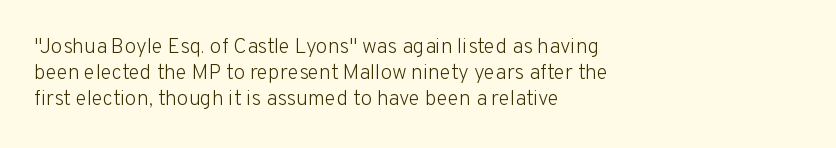
Q: Is the text bold? A: No.
Q: Is the text italic (slanted)? A: No, it is upright.
Q: Is the text underlined? A: No.
Q: How is the paragraph aligned? A: Left-aligned.
Q: Is the spacing between letters normal or unusually wide? A: Normal.
